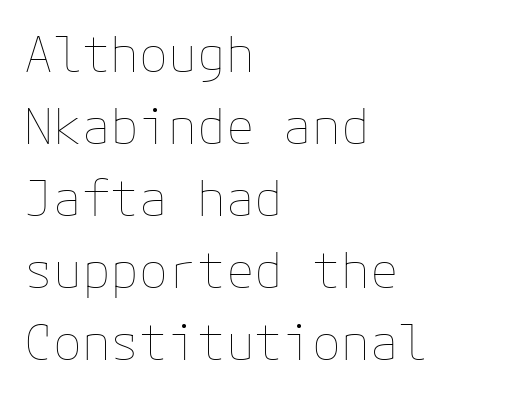
Q: Is the text bold? A: No.
Q: Is the text italic (slanted)? A: No, it is upright.
Q: Is the text underlined? A: No.
Q: How is the paragraph aligned? A: Left-aligned.
Q: Is the spacing between letters normal or unusually wide? A: Normal.
Q: Is the spacing between lines tight, normal or loose? A: Normal.
Q: Width (condensed, normal, or wide)? A: Normal.
Q: Stroke contrast? A: Low.
Q: x-height? A: Medium.
